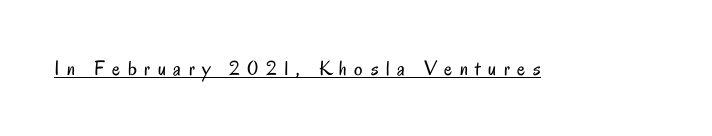
Q: Is the text bold? A: No.
Q: Is the text italic (slanted)? A: No, it is upright.
Q: Is the text underlined? A: Yes.
Q: Is the spacing between letters normal or unusually wide? A: Unusually wide.
